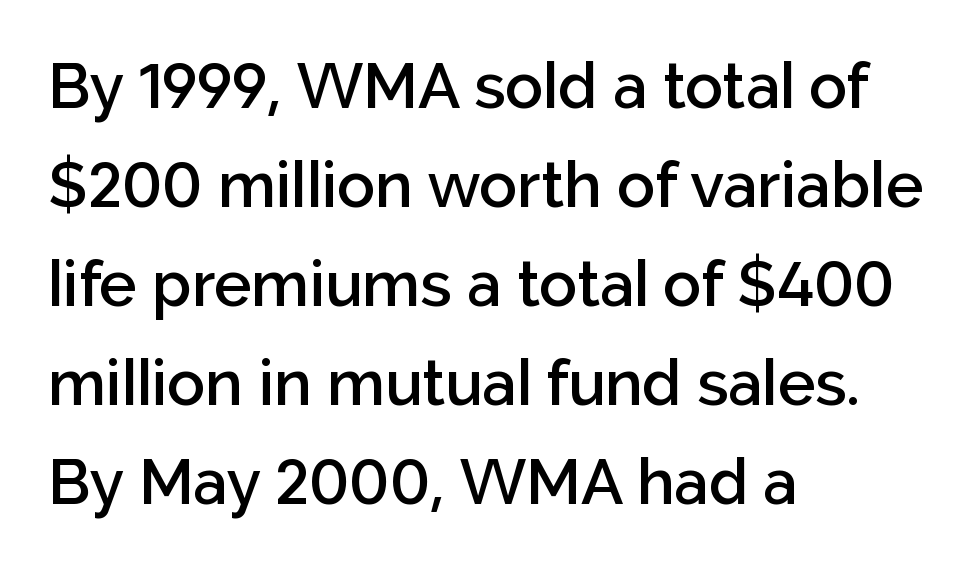
The image shows 63 px semibold sans-serif type, upright; set left-aligned, normal line spacing (1.57x), normal letter spacing, not underlined; low stroke contrast and a medium x-height.
